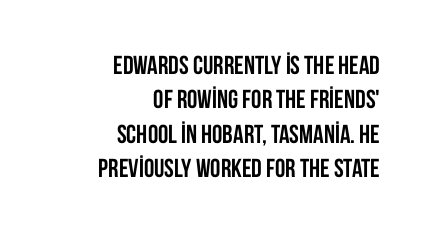
Has an underline been added? It has not. Ordinary non-slanted type is in use. Line endings align vertically; line beginnings do not. Observe the ordinary spacing: letters are neighbours, not strangers. Every letter is thick-stroked: bold, no question. The lines sit at an ordinary, default distance from one another.
